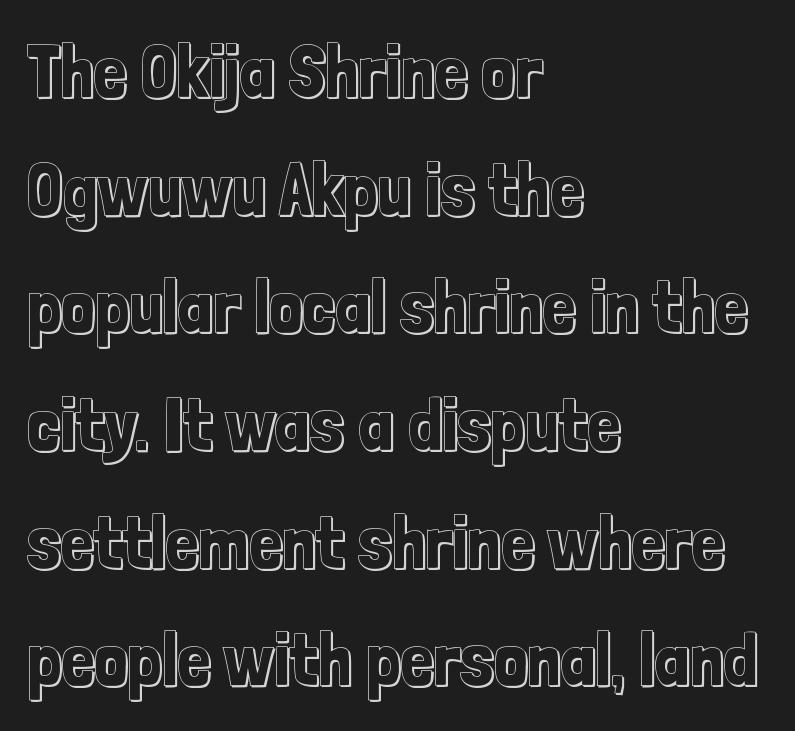
Q: Is the text italic (slanted)? A: No, it is upright.
Q: Is the text underlined? A: No.
Q: How is the paragraph aligned? A: Left-aligned.
Q: Is the spacing between letters normal or unusually wide? A: Normal.
Q: Is the spacing between lines tight, normal or loose? A: Normal.
Q: Width (condensed, normal, or wide)? A: Condensed.
Q: x-height? A: Medium.
Q: Monospaced? A: No.
